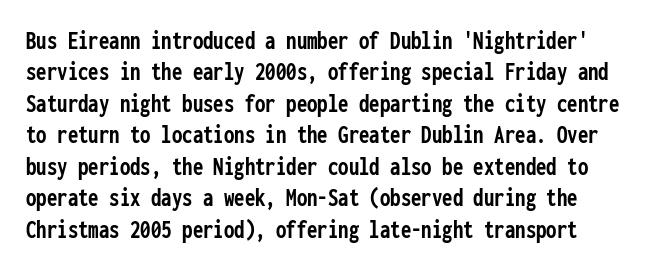
Q: Is the text bold? A: Yes.
Q: Is the text italic (slanted)? A: No, it is upright.
Q: Is the text underlined? A: No.
Q: How is the paragraph aligned? A: Left-aligned.
Q: Is the spacing between letters normal or unusually wide? A: Normal.
